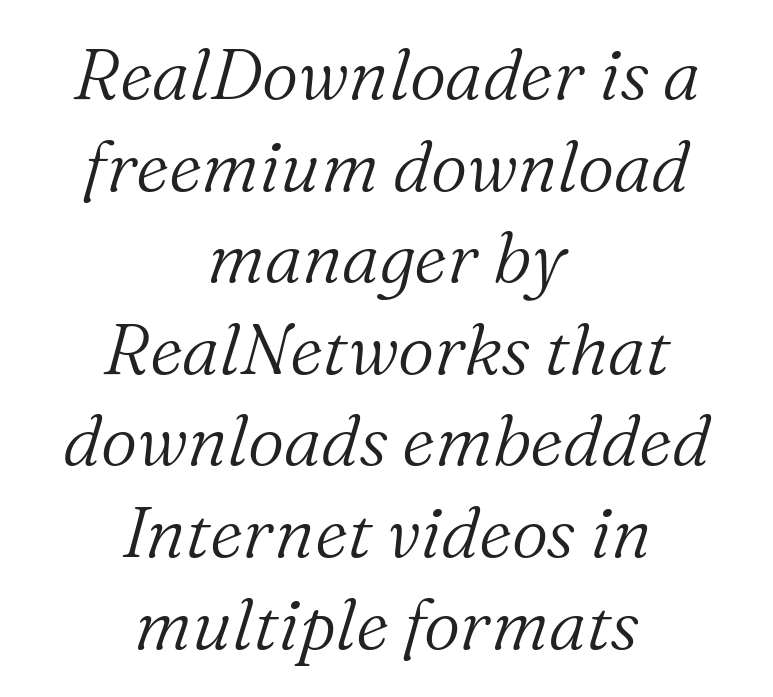
{"serif": "yes", "italic": "yes", "lean": "right", "slant_degrees": 16, "bold": "no", "weight": "light", "width": "normal", "stroke_contrast": "medium", "x_height": "medium", "monospaced": "no", "underline": "no", "align": "center", "line_spacing": "normal", "line_spacing_ratio": 1.29, "letter_spacing": "normal", "letter_spacing_em": 0.0, "glyph_px": 71}
